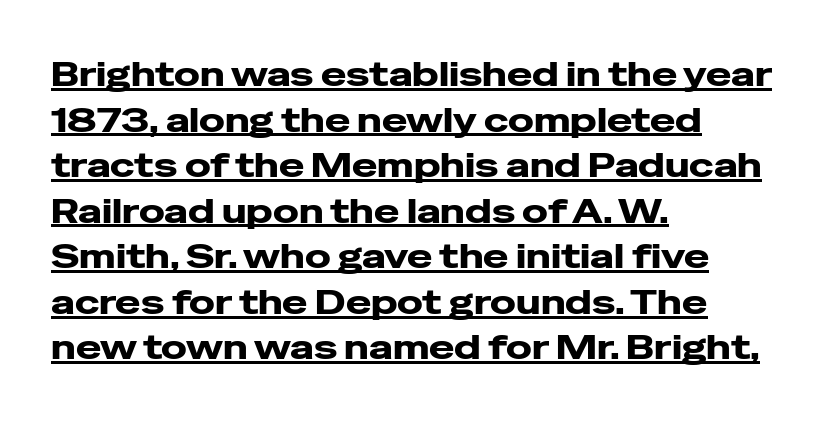
Q: Is the text italic (slanted)? A: No, it is upright.
Q: Is the typeface a serif or a sans-serif typeface? A: Sans-serif.
Q: Is the text underlined? A: Yes.
Q: How is the paragraph aligned? A: Left-aligned.
Q: Is the spacing between letters normal or unusually wide? A: Normal.
Q: Is the spacing between lines tight, normal or loose? A: Normal.
Q: Width (condensed, normal, or wide)? A: Wide.
Q: Stroke contrast? A: Low.
Q: x-height? A: Medium.
Q: Monospaced? A: No.
